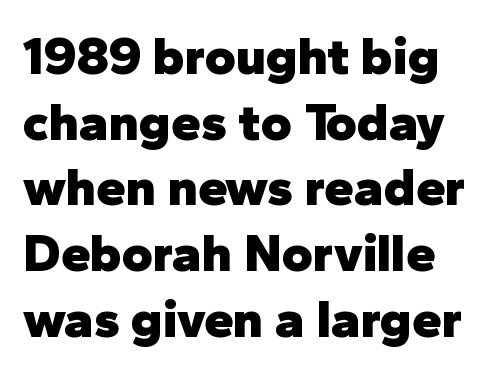
Q: Is the text bold? A: Yes.
Q: Is the text italic (slanted)? A: No, it is upright.
Q: Is the typeface a serif or a sans-serif typeface? A: Sans-serif.
Q: Is the text underlined? A: No.
Q: Is the spacing between letters normal or unusually wide? A: Normal.
Q: Width (condensed, normal, or wide)? A: Normal.
Q: Stroke contrast? A: Low.
Q: x-height? A: Medium.
Q: Monospaced? A: No.
